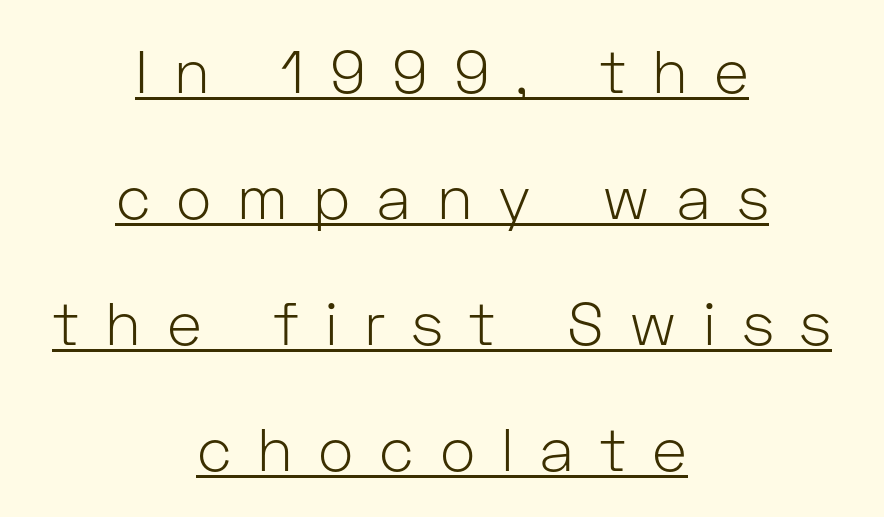
Q: Is the text bold? A: No.
Q: Is the text italic (slanted)? A: No, it is upright.
Q: Is the typeface a serif or a sans-serif typeface? A: Sans-serif.
Q: Is the text underlined? A: Yes.
Q: How is the paragraph aligned? A: Centered.
Q: Is the spacing between letters normal or unusually wide? A: Unusually wide.
Q: Is the spacing between lines tight, normal or loose? A: Loose.
Q: Width (condensed, normal, or wide)? A: Normal.
Q: Stroke contrast? A: Low.
Q: x-height? A: Medium.
Q: Monospaced? A: No.
